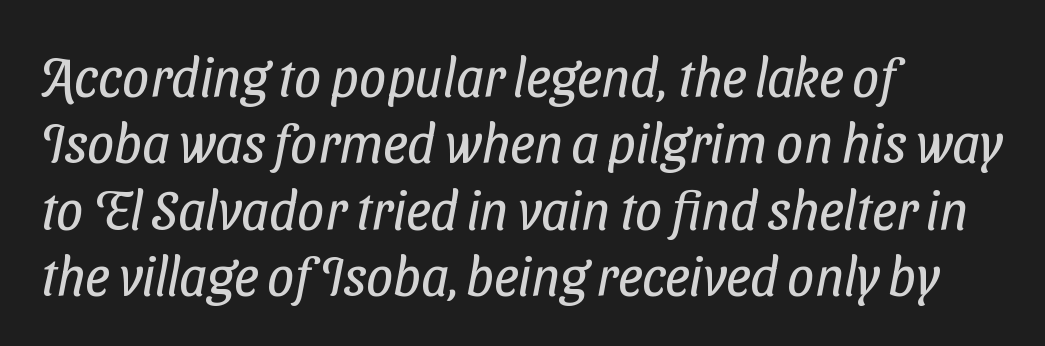
Q: Is the text bold? A: No.
Q: Is the typeface a serif or a sans-serif typeface? A: Sans-serif.
Q: Is the text underlined? A: No.
Q: How is the paragraph aligned? A: Left-aligned.
Q: Is the spacing between letters normal or unusually wide? A: Normal.
Q: Width (condensed, normal, or wide)? A: Condensed.
Q: Stroke contrast? A: Low.
Q: x-height? A: Medium.
Q: Monospaced? A: No.
